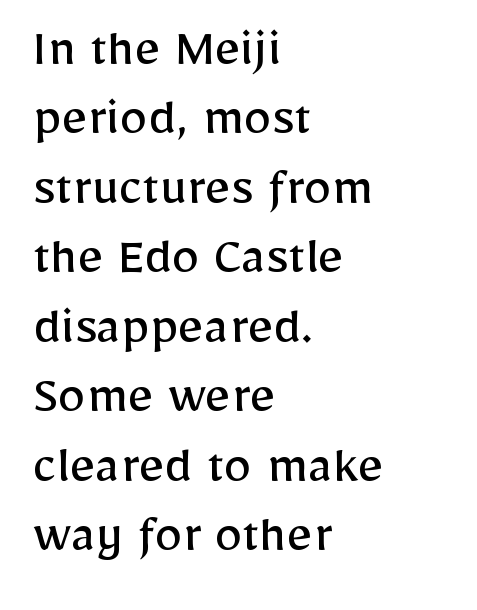
The image shows 56 px regular-weight sans-serif type, upright; set left-aligned, line spacing 1.24x, normal letter spacing, not underlined; low stroke contrast and a medium x-height.
